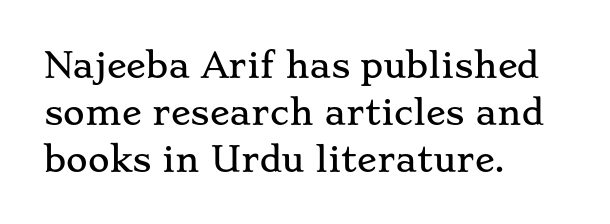
Q: Is the text italic (slanted)? A: No, it is upright.
Q: Is the typeface a serif or a sans-serif typeface? A: Serif.
Q: Is the text underlined? A: No.
Q: How is the paragraph aligned? A: Left-aligned.
Q: Is the spacing between letters normal or unusually wide? A: Normal.
Q: Is the spacing between lines tight, normal or loose? A: Normal.
Q: Width (condensed, normal, or wide)? A: Wide.
Q: Stroke contrast? A: Low.
Q: x-height? A: Small.
Q: Monospaced? A: No.
